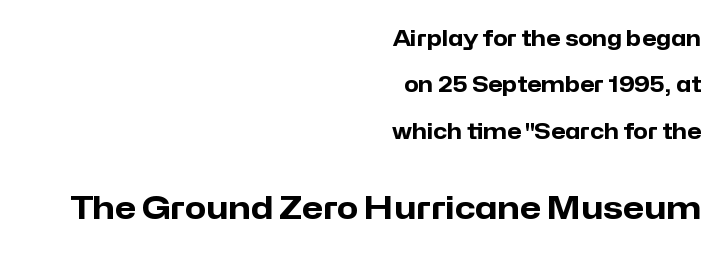
Q: Is the text bold? A: Yes.
Q: Is the text italic (slanted)? A: No, it is upright.
Q: Is the typeface a serif or a sans-serif typeface? A: Sans-serif.
Q: Is the text underlined? A: No.
Q: How is the paragraph aligned? A: Right-aligned.
Q: Is the spacing between letters normal or unusually wide? A: Normal.
Q: Is the spacing between lines tight, normal or loose? A: Loose.
Q: Which block of text is set in a larger size, the first (top) or the second (bottom)? A: The second (bottom) one.
Q: Width (condensed, normal, or wide)? A: Normal.
Q: Stroke contrast? A: Low.
Q: x-height? A: Medium.
Q: Monospaced? A: No.
